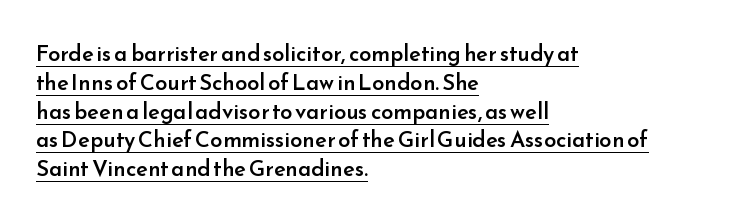
Q: Is the text bold? A: Semi-bold.
Q: Is the text italic (slanted)? A: No, it is upright.
Q: Is the text underlined? A: Yes.
Q: How is the paragraph aligned? A: Left-aligned.
Q: Is the spacing between letters normal or unusually wide? A: Normal.
Q: Is the spacing between lines tight, normal or loose? A: Normal.
